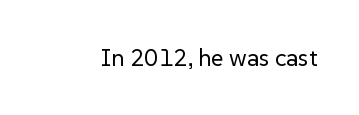
{"italic": "no", "bold": "no", "underline": "no", "letter_spacing": "normal", "letter_spacing_em": 0.0, "glyph_px": 24}
